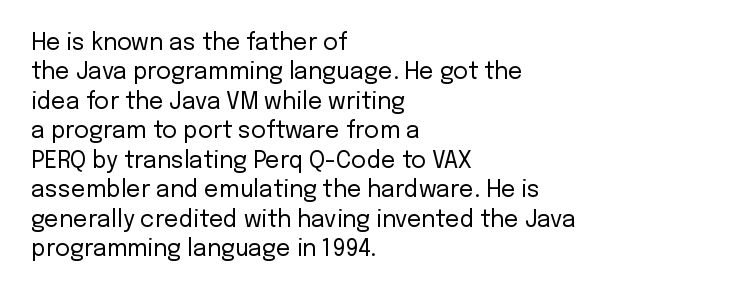
{"italic": "no", "bold": "no", "underline": "no", "align": "left", "line_spacing": "normal", "line_spacing_ratio": 1.28, "letter_spacing": "normal", "letter_spacing_em": 0.0, "glyph_px": 23}
